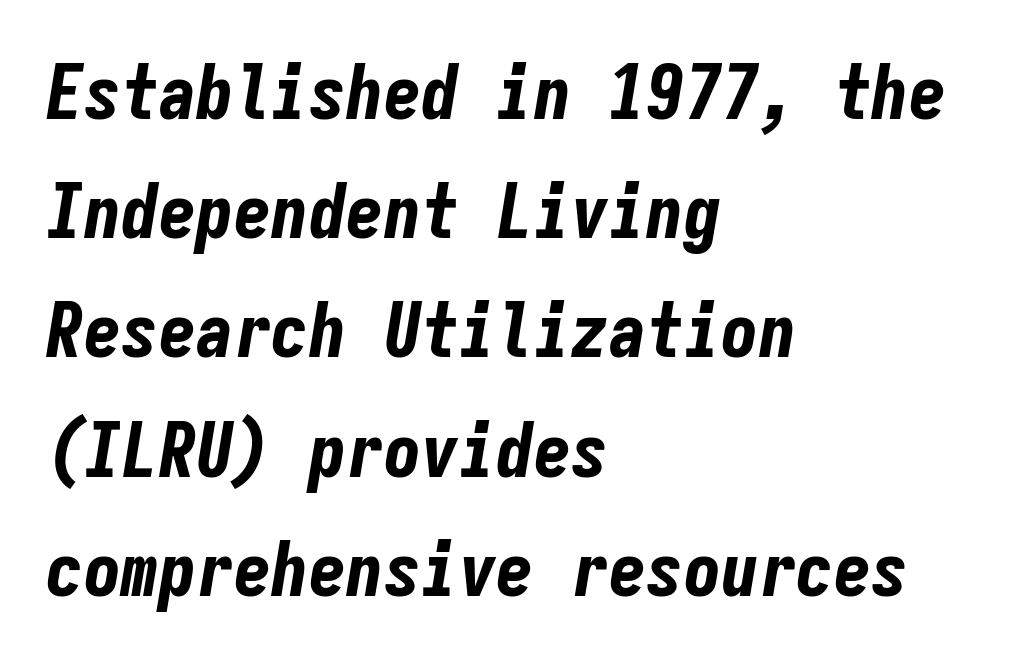
A classic flush-left, rag-right setting is used for this passage. A bare baseline throughout the passage. Between one letter and the next there's only the usual sliver of space. This sample has the even, mechanical cadence of fixed-width lettering. Each new line begins a customary step beneath the previous one.
